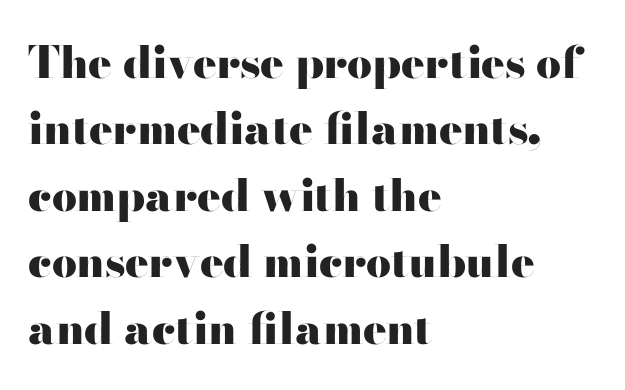
{"serif": "no", "italic": "no", "bold": "yes", "weight": "heavy", "width": "wide", "stroke_contrast": "high", "x_height": "small", "monospaced": "no", "underline": "no", "align": "left", "line_spacing": "normal", "line_spacing_ratio": 1.51, "letter_spacing": "normal", "letter_spacing_em": 0.0, "glyph_px": 44}
